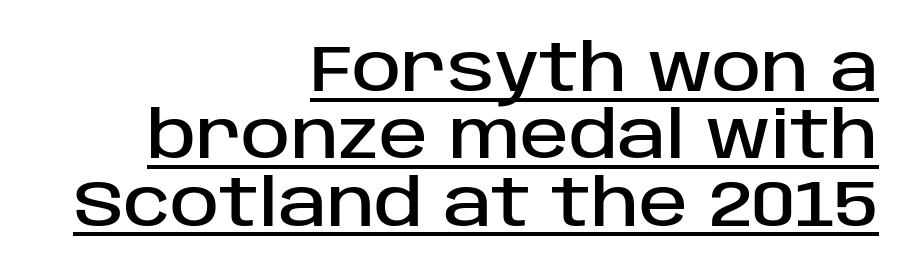
The image shows 66 px sans-serif type, upright; set right-aligned, tight line spacing (1.02x), normal letter spacing, underlined; low stroke contrast and a large x-height.
